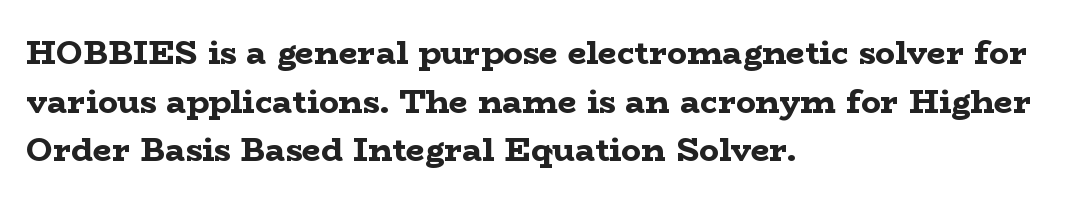
The image shows 33 px bold, wide serif type, upright; set left-aligned, normal line spacing (1.47x), normal letter spacing, not underlined; low stroke contrast and a medium x-height.
